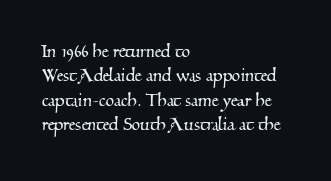
Q: Is the text underlined? A: No.
Q: How is the paragraph aligned? A: Left-aligned.
Q: Is the spacing between letters normal or unusually wide? A: Normal.
Q: Is the spacing between lines tight, normal or loose? A: Tight.
